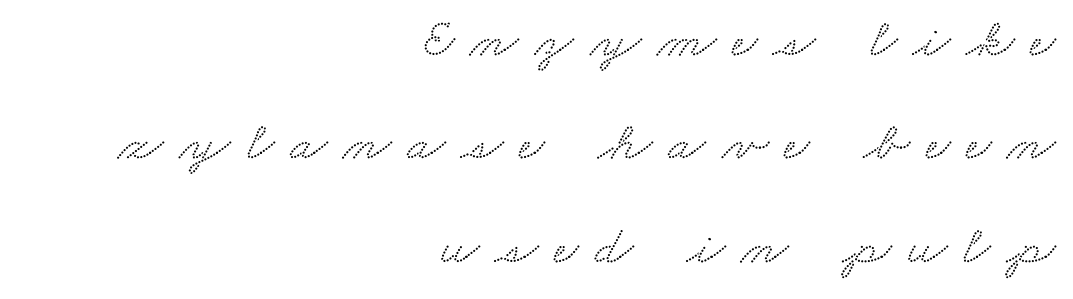
{"serif": "yes", "width": "wide", "stroke_contrast": "medium", "x_height": "small", "monospaced": "no", "underline": "no", "align": "right", "line_spacing_ratio": 1.88, "letter_spacing": "wide", "letter_spacing_em": 0.29, "glyph_px": 55}
